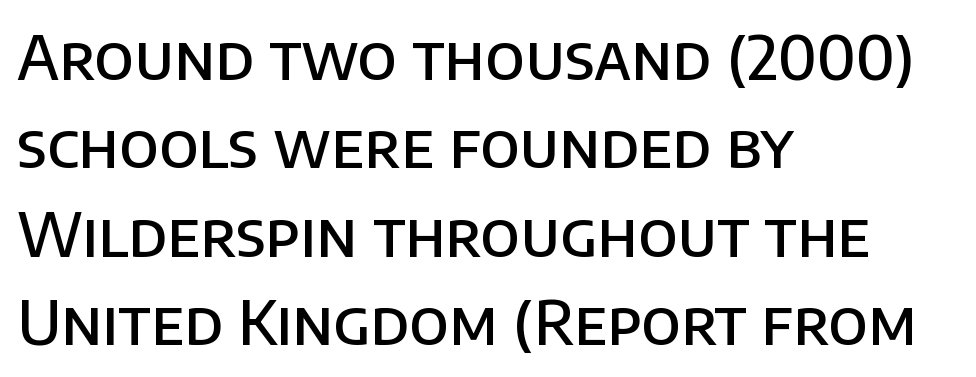
The image shows 61 px semibold sans-serif type, upright; set left-aligned, normal line spacing (1.45x), normal letter spacing, not underlined; low stroke contrast and a large x-height.
